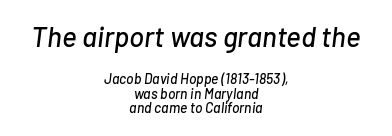
The image shows 28 px text type, italic (leaning right); set centered, tight line spacing (1.03x), normal letter spacing, not underlined; the first (top) block is 2.0x larger; low stroke contrast and a medium x-height.
